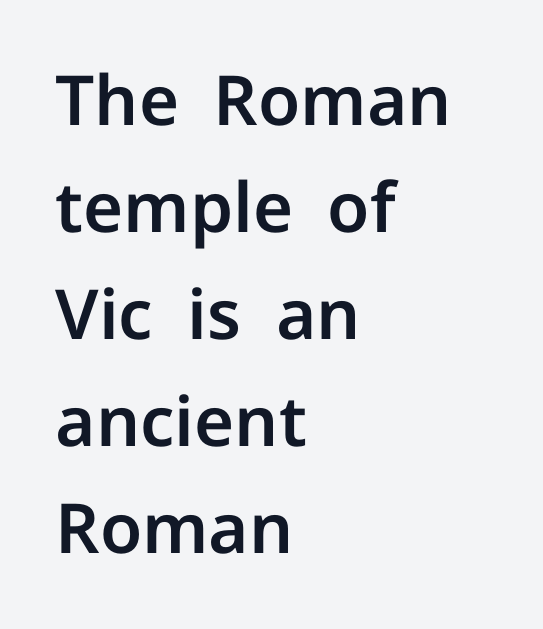
Q: Is the text italic (slanted)? A: No, it is upright.
Q: Is the typeface a serif or a sans-serif typeface? A: Sans-serif.
Q: Is the text underlined? A: No.
Q: How is the paragraph aligned? A: Left-aligned.
Q: Is the spacing between letters normal or unusually wide? A: Normal.
Q: Is the spacing between lines tight, normal or loose? A: Normal.
Q: Width (condensed, normal, or wide)? A: Normal.
Q: Stroke contrast? A: Low.
Q: x-height? A: Medium.
Q: Monospaced? A: No.
